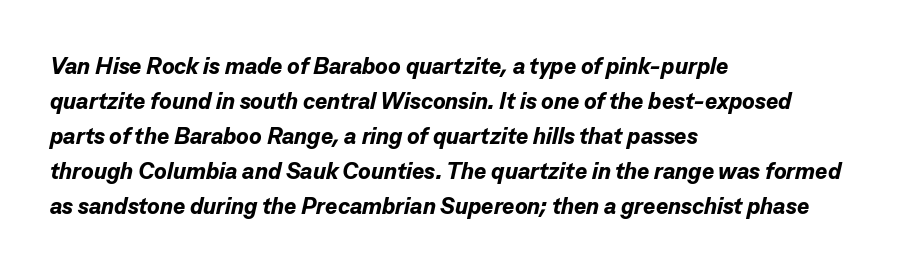
These lines stack with their left ends in a neat column. Quick note: underline off. The rendering applies a slant to the glyphs. Weight: bold. Baseline-to-baseline distance is the conventional proportion of letter height.
